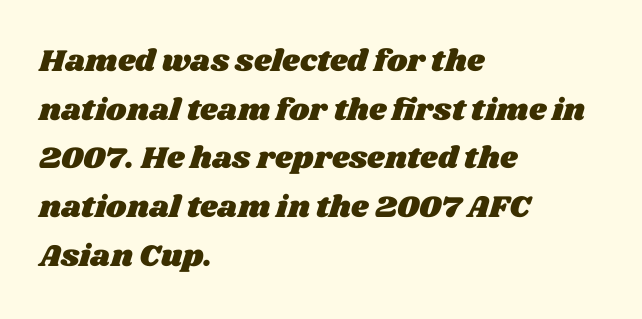
Q: Is the text underlined? A: No.
Q: How is the paragraph aligned? A: Left-aligned.
Q: Is the spacing between letters normal or unusually wide? A: Normal.
Q: Is the spacing between lines tight, normal or loose? A: Normal.
Q: Width (condensed, normal, or wide)? A: Wide.
Q: Stroke contrast? A: Medium.
Q: x-height? A: Large.
Q: Monospaced? A: No.
